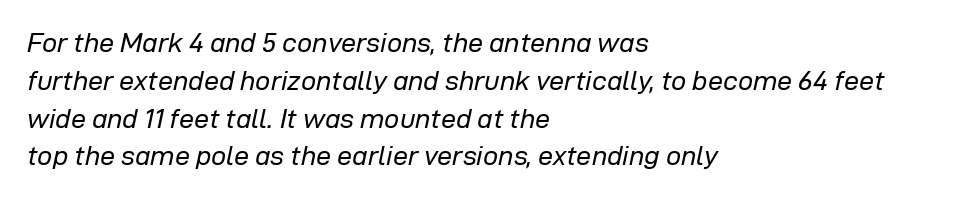
The image shows 27 px text type, italic (leaning right); set left-aligned, normal line spacing (1.4x), normal letter spacing, not underlined.
